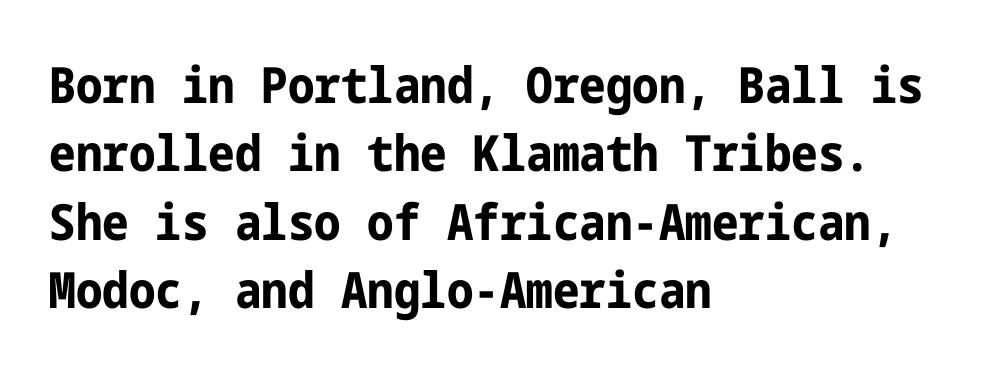
The image shows 50 px bold, condensed sans-serif type, upright; set left-aligned, normal line spacing (1.37x), normal letter spacing, not underlined; low stroke contrast and a medium x-height.
